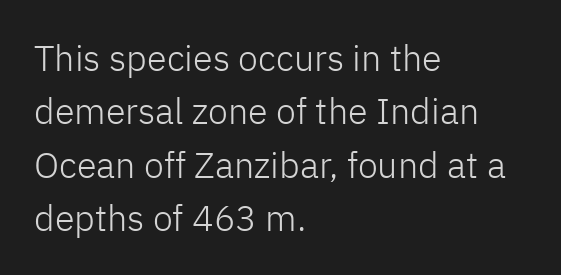
The image shows 36 px light sans-serif type, upright; set left-aligned, normal line spacing (1.48x), normal letter spacing, not underlined; low stroke contrast and a medium x-height.
